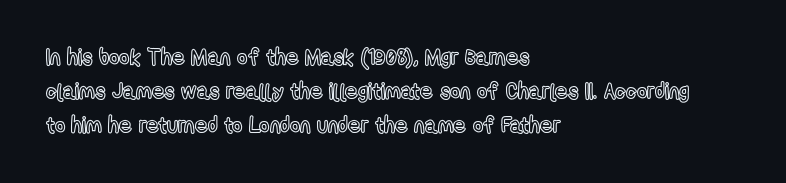
{"italic": "no", "underline": "no", "align": "left", "line_spacing": "normal", "line_spacing_ratio": 1.54, "letter_spacing": "normal", "letter_spacing_em": 0.0, "glyph_px": 22}
